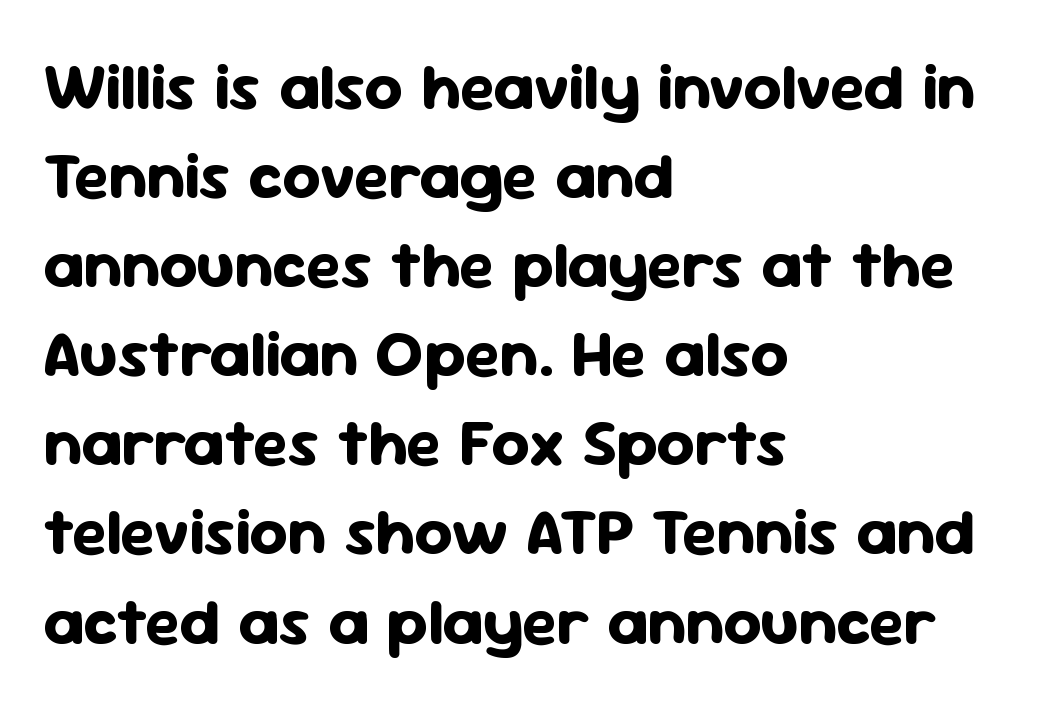
Q: Is the text bold? A: Yes.
Q: Is the text italic (slanted)? A: No, it is upright.
Q: Is the typeface a serif or a sans-serif typeface? A: Sans-serif.
Q: Is the text underlined? A: No.
Q: How is the paragraph aligned? A: Left-aligned.
Q: Is the spacing between letters normal or unusually wide? A: Normal.
Q: Is the spacing between lines tight, normal or loose? A: Normal.
Q: Width (condensed, normal, or wide)? A: Normal.
Q: Stroke contrast? A: Low.
Q: x-height? A: Medium.
Q: Monospaced? A: No.
